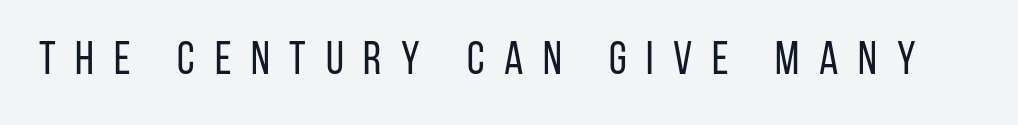
The image shows 46 px regular-weight, condensed sans-serif type, upright; set unusually wide letter spacing (+0.43 em), not underlined; low stroke contrast and a large x-height.
